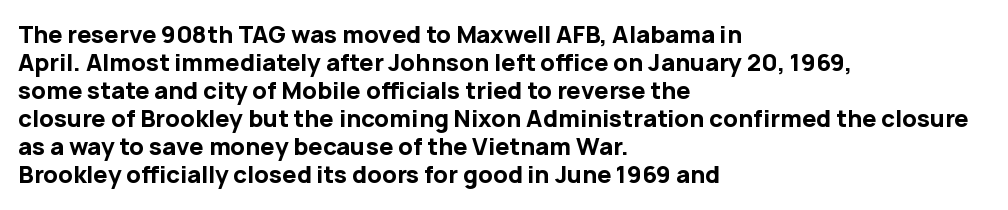
Look at the stroke-to-counter ratio: heavy, a bold. Ordinary non-slanted type is in use. The baseline area is clear. The setting favours the left margin, as ordinary paragraphs usually do. Look at the tracking — it's just the regular setting, nothing added.
